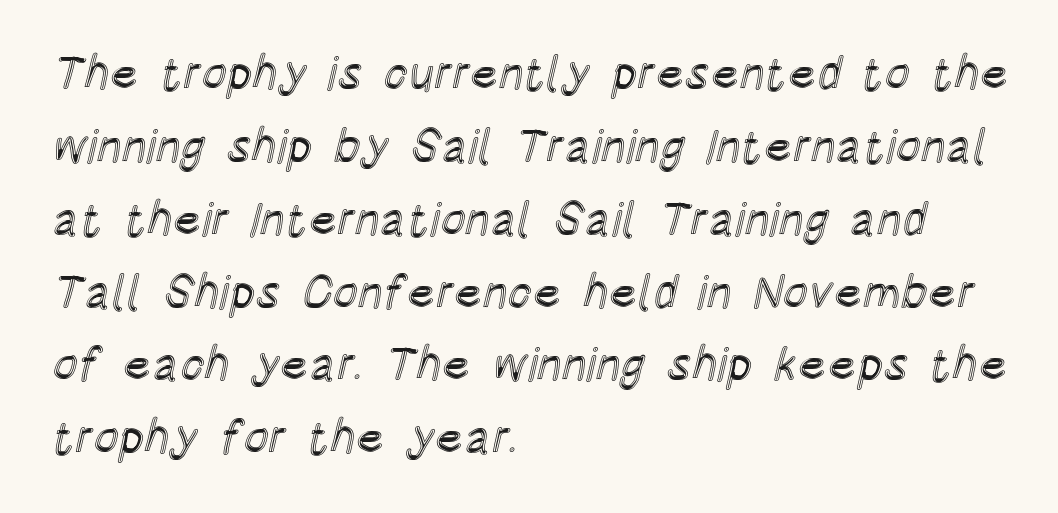
Q: Is the text italic (slanted)? A: Yes.
Q: Is the text underlined? A: No.
Q: How is the paragraph aligned? A: Left-aligned.
Q: Is the spacing between letters normal or unusually wide? A: Normal.
Q: Is the spacing between lines tight, normal or loose? A: Normal.
Q: Width (condensed, normal, or wide)? A: Condensed.
Q: x-height? A: Large.
Q: Monospaced? A: No.
